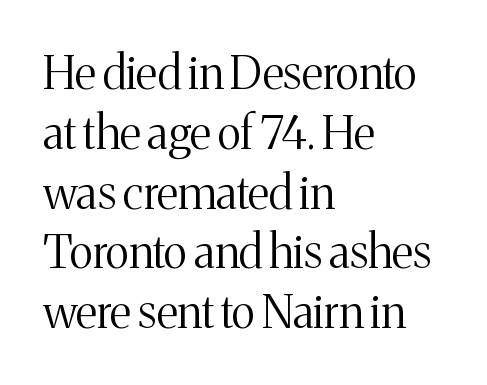
Font category for this specimen: serif. Leading: standard. The gap between lines stays unmarked. You could not count columns in this text — the font is proportionally spaced.
